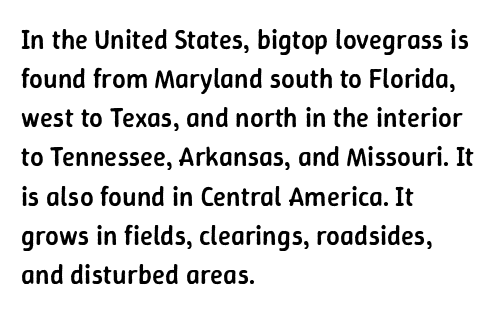
Q: Is the text bold? A: Semi-bold.
Q: Is the text italic (slanted)? A: No, it is upright.
Q: Is the text underlined? A: No.
Q: How is the paragraph aligned? A: Left-aligned.
Q: Is the spacing between letters normal or unusually wide? A: Normal.
Q: Is the spacing between lines tight, normal or loose? A: Normal.
